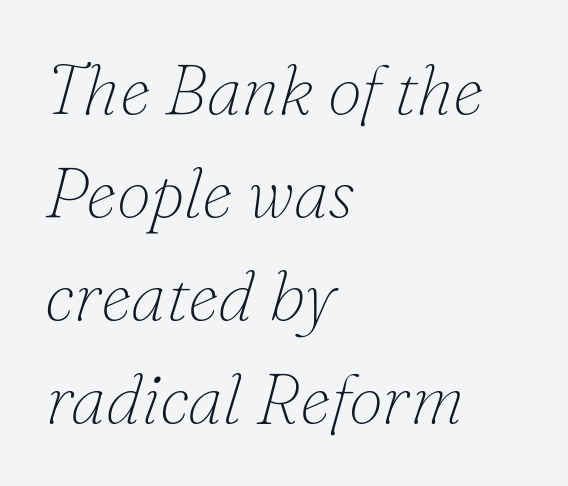
{"serif": "yes", "italic": "yes", "lean": "right", "slant_degrees": 16, "bold": "no", "weight": "thin", "width": "normal", "stroke_contrast": "low", "x_height": "small", "monospaced": "no", "underline": "no", "align": "left", "line_spacing": "normal", "line_spacing_ratio": 1.47, "letter_spacing": "normal", "letter_spacing_em": 0.0, "glyph_px": 70}
